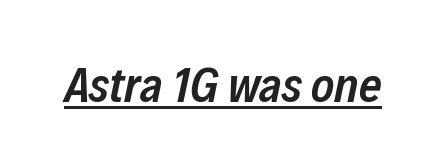
The image shows 49 px semibold, condensed type, italic (leaning right); set normal letter spacing, underlined; low stroke contrast and a medium x-height.
